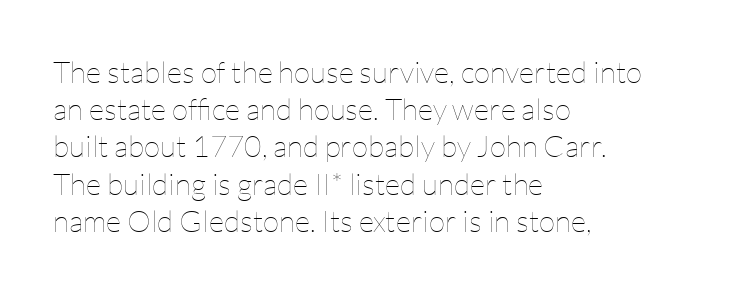
{"italic": "no", "bold": "no", "weight": "thin", "width": "normal", "stroke_contrast": "low", "x_height": "medium", "monospaced": "no", "underline": "no", "align": "left", "line_spacing_ratio": 1.24, "letter_spacing": "normal", "letter_spacing_em": 0.0, "glyph_px": 30}
